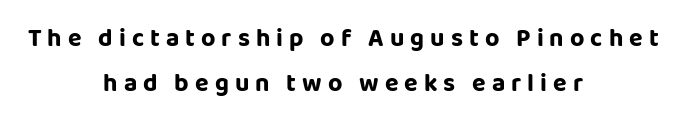
Q: Is the text bold? A: Yes.
Q: Is the text italic (slanted)? A: No, it is upright.
Q: Is the text underlined? A: No.
Q: How is the paragraph aligned? A: Centered.
Q: Is the spacing between letters normal or unusually wide? A: Unusually wide.
